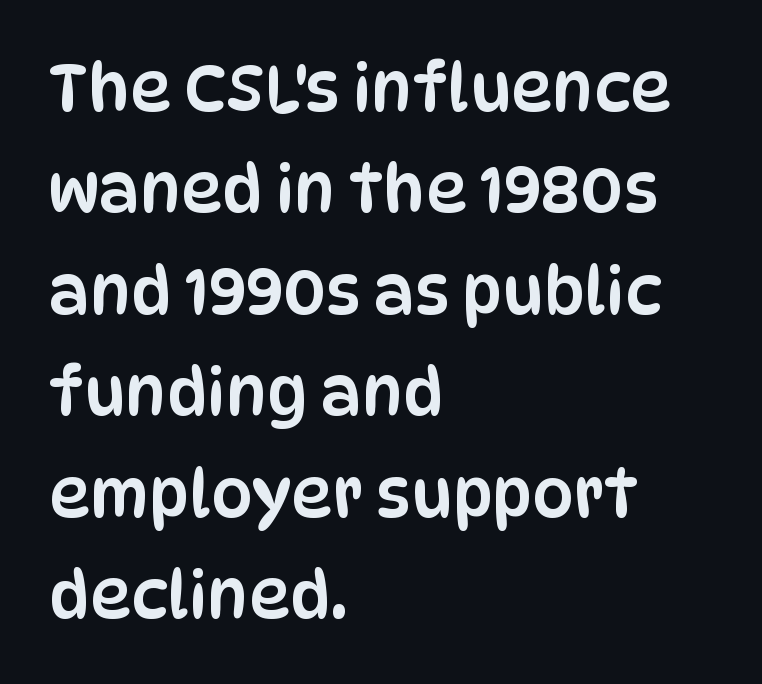
The passage is arranged the way most books set body copy — flush left. A typesetter would call this proportional, since set widths differ per character. A roman cut, with each character standing at attention. Summary of vertical rhythm: regular, with standard interline spacing. The strip under each line holds only bare page. This is sans-serif lettering, the kind often seen on screens and signage.
